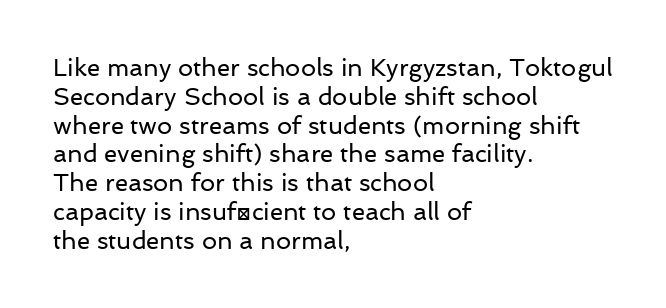
Horizontal alignment here is leftward, the default for most running prose. Is the stroke heavy? The answer is a plain regular-or-lighter. Posture: upright roman. The baseline area is clear. Between one letter and the next there's only the usual sliver of space.
